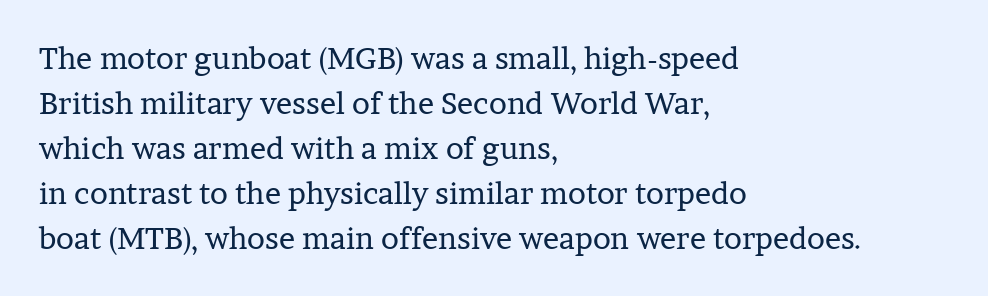
Words appear dense and cohesive because spacing is normal. The passage shown is not underscored anywhere. Spacing verdict: proportional, widths tailored to each character. Letters have the restrained weight of plain body copy at most. This sample keeps an unexceptional amount of space between lines. Check where the strokes stop: tiny serifs finish them off.
